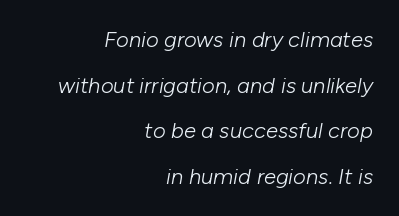
The image shows 22 px text type, italic (leaning right); set right-aligned, loose line spacing (2.07x), normal letter spacing, not underlined.
